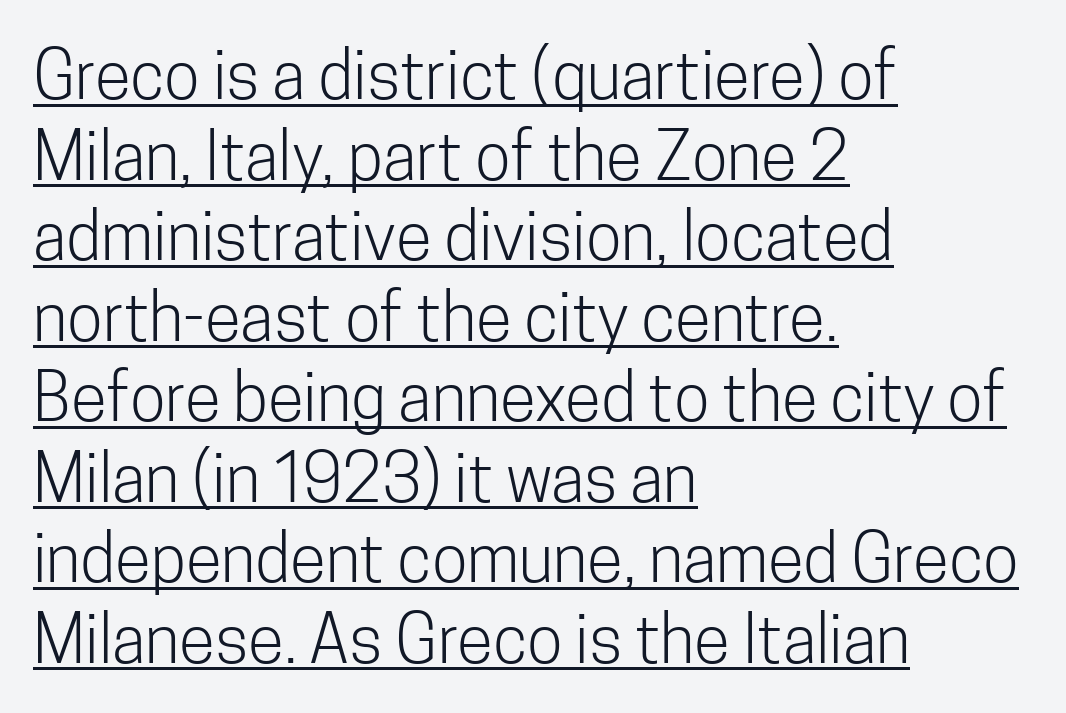
Q: Is the text bold? A: No.
Q: Is the text italic (slanted)? A: No, it is upright.
Q: Is the typeface a serif or a sans-serif typeface? A: Sans-serif.
Q: Is the text underlined? A: Yes.
Q: How is the paragraph aligned? A: Left-aligned.
Q: Is the spacing between letters normal or unusually wide? A: Normal.
Q: Width (condensed, normal, or wide)? A: Condensed.
Q: Stroke contrast? A: Low.
Q: x-height? A: Medium.
Q: Monospaced? A: No.
